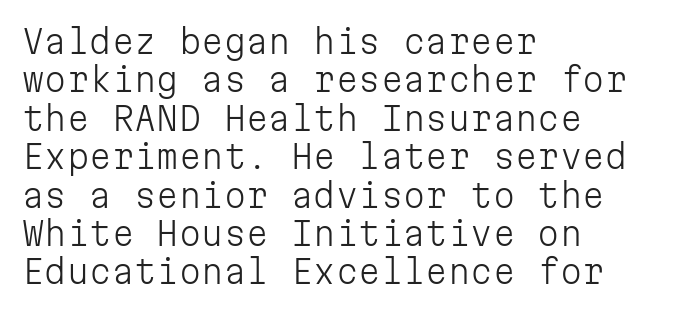
{"serif": "no", "italic": "no", "bold": "no", "weight": "light", "width": "normal", "stroke_contrast": "low", "x_height": "medium", "monospaced": "yes", "underline": "no", "align": "left", "line_spacing_ratio": 1.2, "letter_spacing": "normal", "letter_spacing_em": 0.0, "glyph_px": 32}
